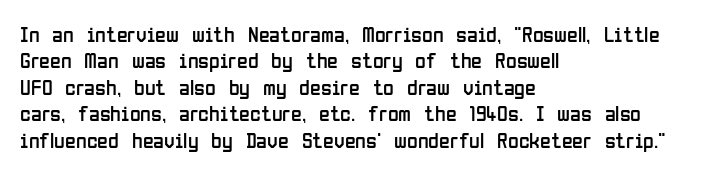
This sample uses an upright cut, with every glyph sitting square on the baseline. Underlining? Definitely not there. Heaviness? Minimal to ordinary, like unemphasized prose. Short note: letters normally spaced. Where is the straight margin? On the left.
